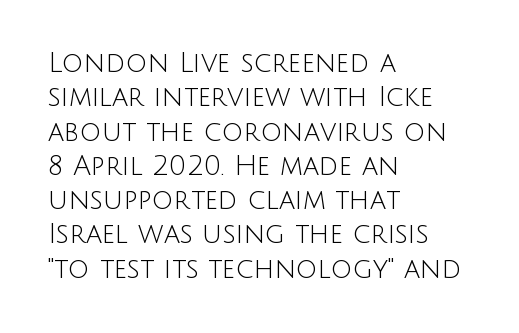
Q: Is the text bold? A: No.
Q: Is the text italic (slanted)? A: No, it is upright.
Q: Is the text underlined? A: No.
Q: How is the paragraph aligned? A: Left-aligned.
Q: Is the spacing between letters normal or unusually wide? A: Normal.
Q: Is the spacing between lines tight, normal or loose? A: Normal.
